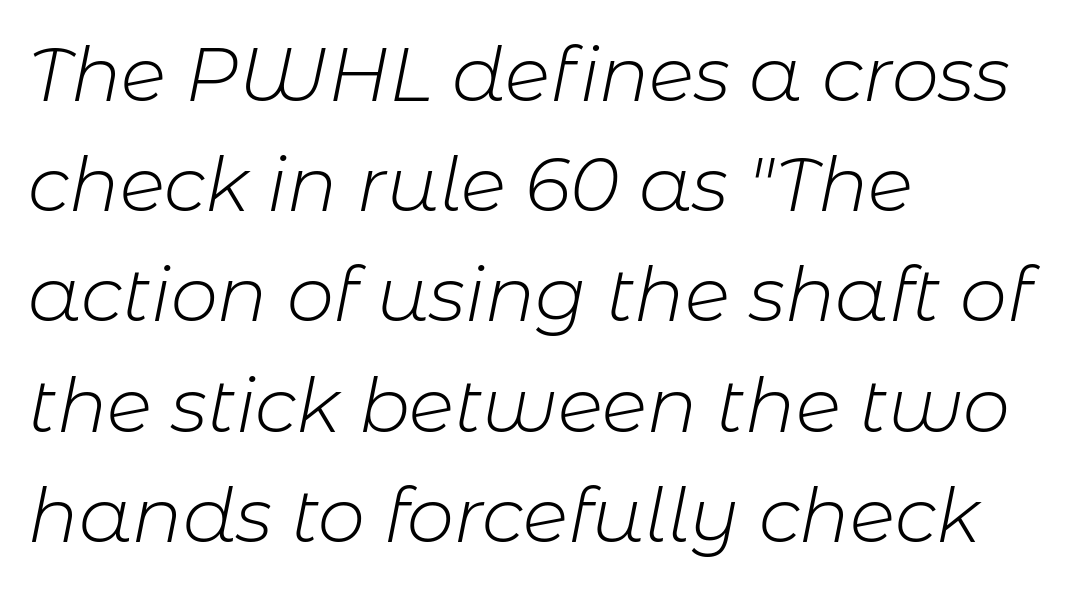
The image shows 75 px light type, italic (leaning right); set left-aligned, normal line spacing (1.47x), normal letter spacing, not underlined; low stroke contrast and a medium x-height.
